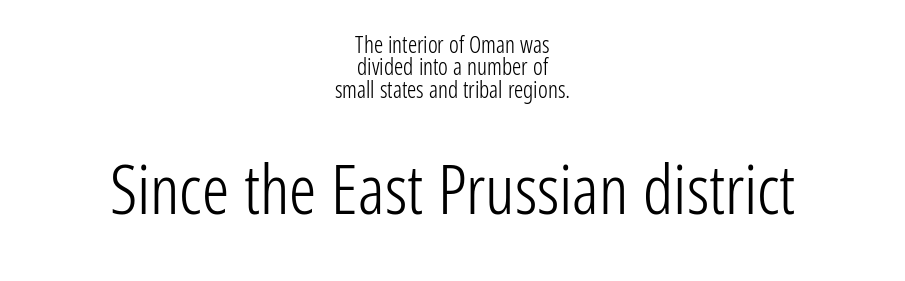
The glyphs in this specimen are sans serif. Very little white space separates one row of letters from the next. Note: smaller setting up top, larger setting below. Style check: upright. The cut favours lightness, reaching ordinary text weight at its darkest. The lines are quadded center.
